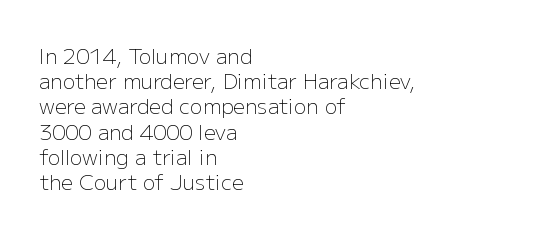
The letterforms sit shoulder to shoulder at normal distance. Typeset ragged right — the left edge is the straight one. The lettering holds an erect, upright posture throughout. Vertical stems look standard width or narrower in stroke. Beneath every word, the page is bare.
